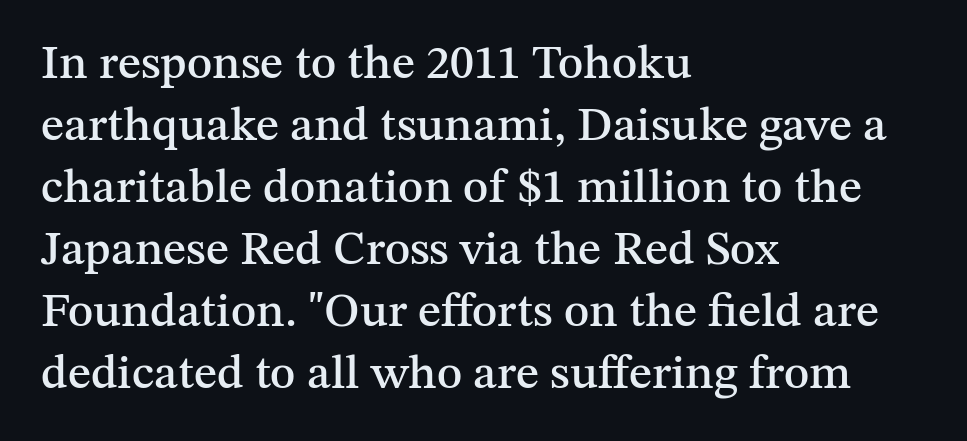
{"serif": "yes", "italic": "no", "width": "normal", "stroke_contrast": "medium", "x_height": "medium", "monospaced": "no", "underline": "no", "align": "left", "line_spacing": "normal", "line_spacing_ratio": 1.29, "letter_spacing": "normal", "letter_spacing_em": 0.0, "glyph_px": 48}
